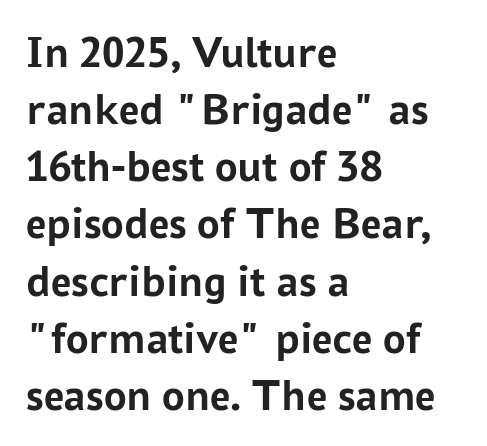
Q: Is the text bold? A: Yes.
Q: Is the text italic (slanted)? A: No, it is upright.
Q: Is the typeface a serif or a sans-serif typeface? A: Sans-serif.
Q: Is the text underlined? A: No.
Q: How is the paragraph aligned? A: Left-aligned.
Q: Is the spacing between letters normal or unusually wide? A: Normal.
Q: Is the spacing between lines tight, normal or loose? A: Normal.
Q: Width (condensed, normal, or wide)? A: Normal.
Q: Stroke contrast? A: Low.
Q: x-height? A: Medium.
Q: Monospaced? A: No.
